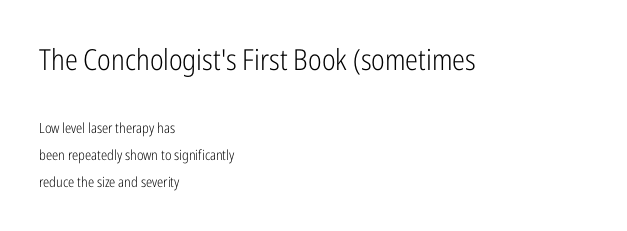
The image shows 29 px light, condensed sans-serif type, upright; set left-aligned, loose line spacing (1.92x), normal letter spacing, not underlined; the first (top) block is 2.07x larger; low stroke contrast and a medium x-height.
